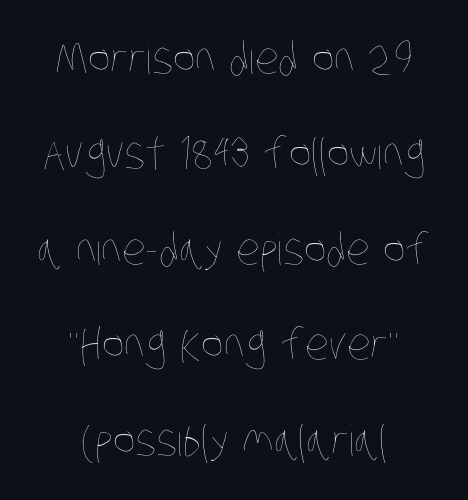
Interline gaps are noticeably wide in this sample. Centered paragraph, ragged on both sides. Proportional: the letters do not fall into vertical columns. Stems and bowls with no extra thickness — not bold.
